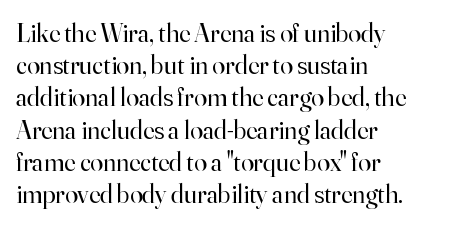
No letter is thick-stroked: the sample isn't bold. The lettering stays uniformly vertical, giving the passage a roman look. This sample uses plain, unmodified letter spacing. These lines stack with their left ends in a neat column. The gap between lines stays unmarked.
